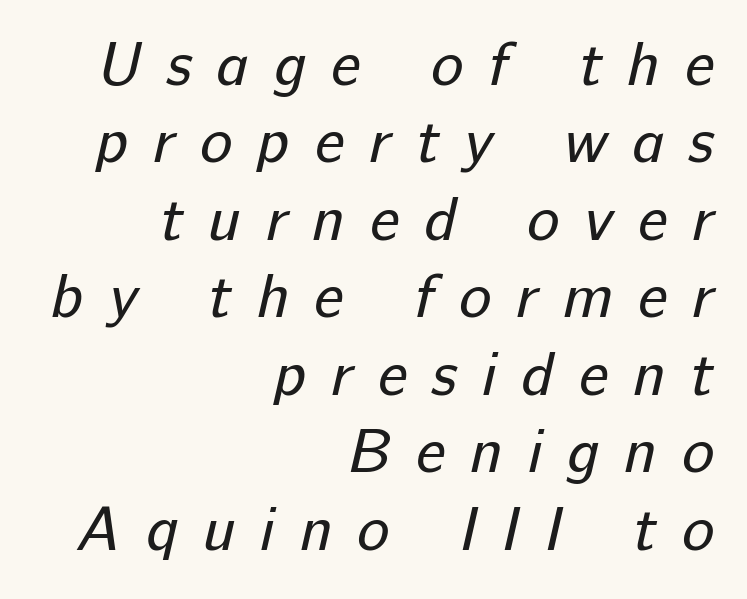
Q: Is the text bold? A: No.
Q: Is the typeface a serif or a sans-serif typeface? A: Sans-serif.
Q: Is the text underlined? A: No.
Q: How is the paragraph aligned? A: Right-aligned.
Q: Is the spacing between letters normal or unusually wide? A: Unusually wide.
Q: Is the spacing between lines tight, normal or loose? A: Normal.
Q: Width (condensed, normal, or wide)? A: Normal.
Q: Stroke contrast? A: Low.
Q: x-height? A: Medium.
Q: Monospaced? A: No.
